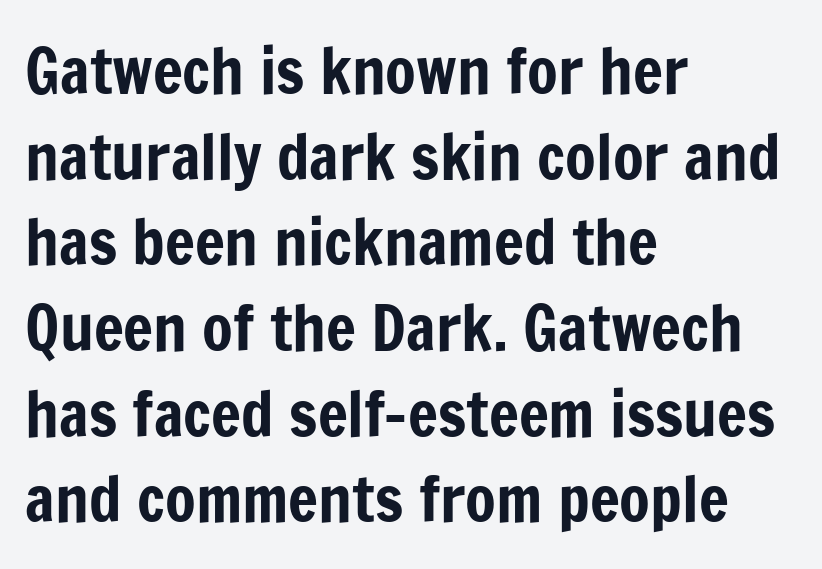
Designer's note — italics off, roman on. Horizontal alignment here is leftward, the default for most running prose. The face used here is a sans, in the tradition of grotesques and geometrics. Check under the words: just untouched page. A typesetter would call this leading conventional body-copy spacing. The rendering uses natural spacing where letterforms have individual widths.
